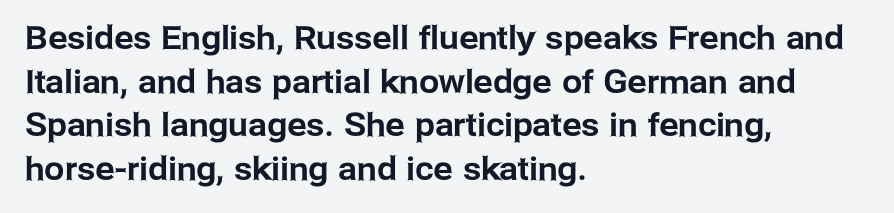
Spacing verdict: proportional, widths tailored to each character. Horizontally, the lines are justified to the leading edge only. The words here are not underlined. Spacing between characters is what you'd get straight out of the box. The lettering holds an erect, upright posture throughout. The face used here is a sans, in the tradition of grotesques and geometrics.
